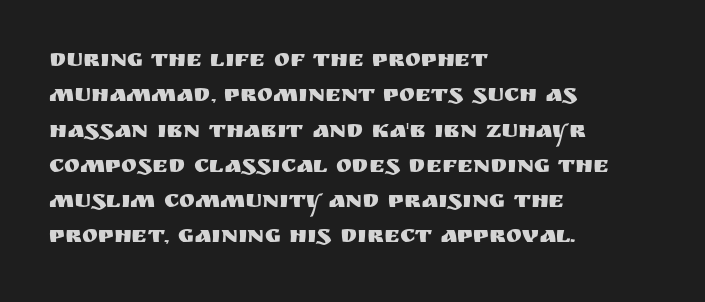
{"italic": "no", "underline": "no", "align": "left", "line_spacing": "normal", "line_spacing_ratio": 1.47, "letter_spacing": "normal", "letter_spacing_em": 0.0, "glyph_px": 24}
